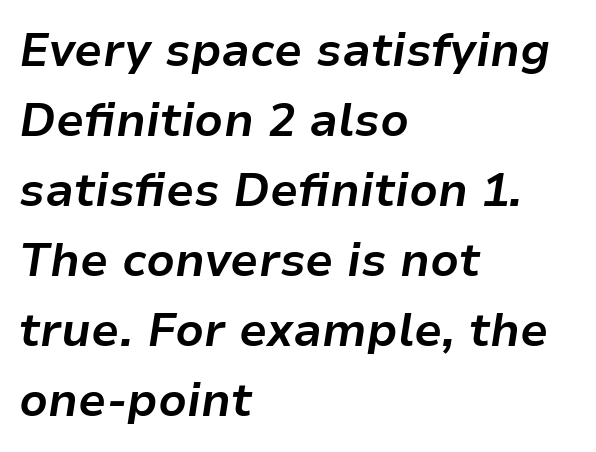
Q: Is the text bold? A: Yes.
Q: Is the text italic (slanted)? A: Yes, it leans right by about 9 degrees.
Q: Is the text underlined? A: No.
Q: How is the paragraph aligned? A: Left-aligned.
Q: Is the spacing between letters normal or unusually wide? A: Normal.
Q: Is the spacing between lines tight, normal or loose? A: Normal.
Q: Width (condensed, normal, or wide)? A: Normal.
Q: Stroke contrast? A: Low.
Q: x-height? A: Medium.
Q: Monospaced? A: No.
